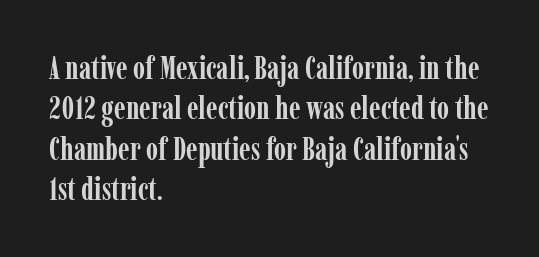
Q: Is the text bold? A: Yes.
Q: Is the text italic (slanted)? A: No, it is upright.
Q: Is the typeface a serif or a sans-serif typeface? A: Serif.
Q: Is the text underlined? A: No.
Q: How is the paragraph aligned? A: Left-aligned.
Q: Is the spacing between letters normal or unusually wide? A: Normal.
Q: Is the spacing between lines tight, normal or loose? A: Normal.
Q: Width (condensed, normal, or wide)? A: Condensed.
Q: Stroke contrast? A: Low.
Q: x-height? A: Medium.
Q: Monospaced? A: No.
